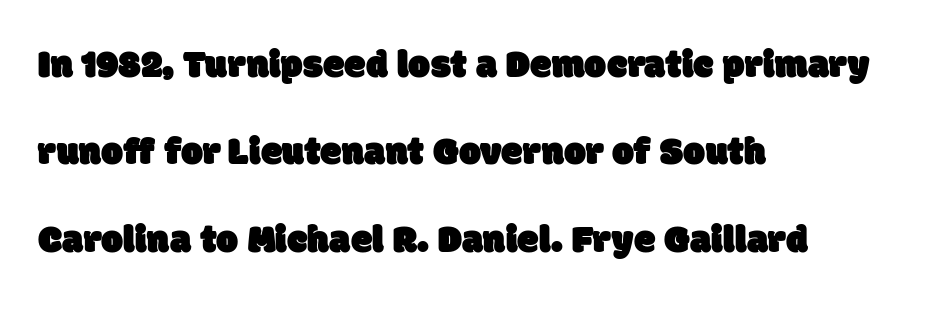
The image shows 39 px sans-serif type; set left-aligned, loose line spacing (2.24x), normal letter spacing, not underlined; low stroke contrast and a large x-height.
